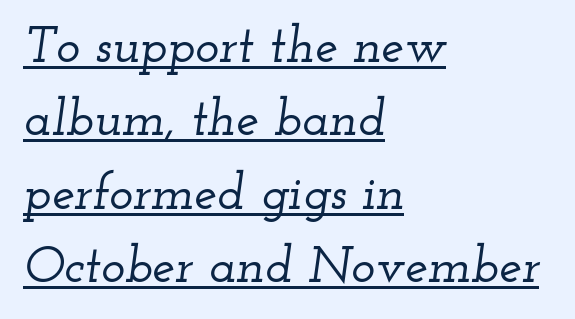
Q: Is the text italic (slanted)? A: Yes, it leans right by about 12 degrees.
Q: Is the typeface a serif or a sans-serif typeface? A: Serif.
Q: Is the text underlined? A: Yes.
Q: How is the paragraph aligned? A: Left-aligned.
Q: Is the spacing between letters normal or unusually wide? A: Normal.
Q: Is the spacing between lines tight, normal or loose? A: Normal.
Q: Width (condensed, normal, or wide)? A: Wide.
Q: Stroke contrast? A: Low.
Q: x-height? A: Small.
Q: Monospaced? A: No.
